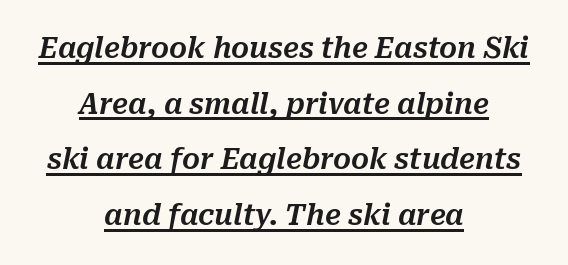
Inter-character spacing is left at the font's built-in metrics. An italicized treatment has been applied to the whole sample. The text block is weighted toward neither margin, spreading evenly from the middle. Think of a printed novel: that variable character pitch is what you see here. Compared with undecorated copy, this sample adds a rule below the words.
